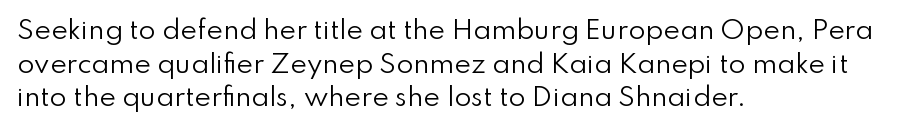
The image shows 25 px text type, upright; set left-aligned, normal line spacing (1.35x), normal letter spacing, not underlined.
